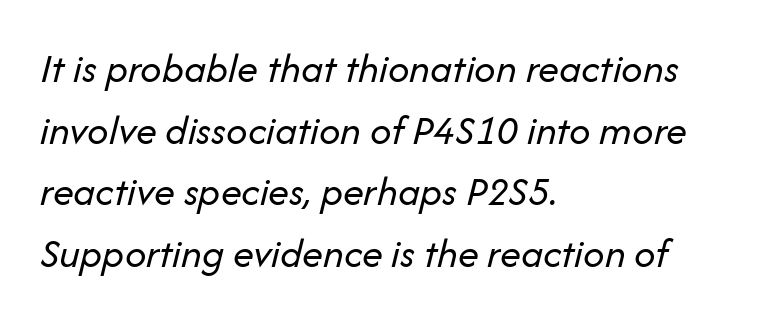
The image shows 42 px regular-weight type, italic (leaning right); set left-aligned, normal line spacing (1.47x), normal letter spacing, not underlined; low stroke contrast and a medium x-height.
